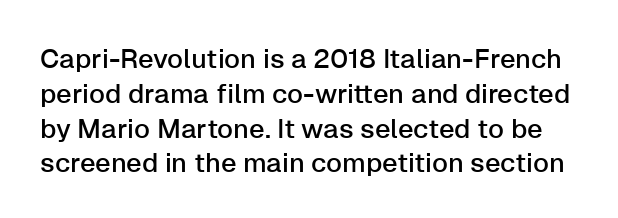
Q: Is the text italic (slanted)? A: No, it is upright.
Q: Is the text underlined? A: No.
Q: Is the spacing between letters normal or unusually wide? A: Normal.
Q: Is the spacing between lines tight, normal or loose? A: Normal.
